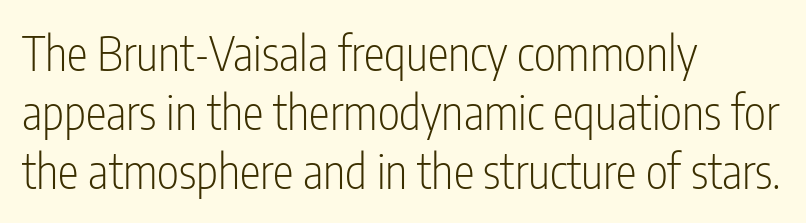
The image shows 47 px light, condensed sans-serif type, upright; set left-aligned, normal line spacing (1.26x), normal letter spacing, not underlined; low stroke contrast and a medium x-height.
